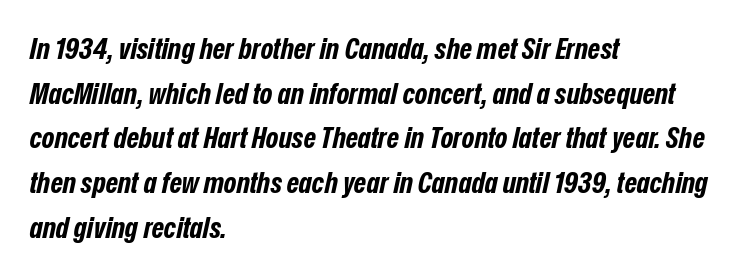
Q: Is the text bold? A: Yes.
Q: Is the text italic (slanted)? A: Yes, it leans right by about 12 degrees.
Q: Is the text underlined? A: No.
Q: How is the paragraph aligned? A: Left-aligned.
Q: Is the spacing between letters normal or unusually wide? A: Normal.
Q: Is the spacing between lines tight, normal or loose? A: Normal.
Q: Width (condensed, normal, or wide)? A: Condensed.
Q: Stroke contrast? A: Low.
Q: x-height? A: Medium.
Q: Monospaced? A: No.
